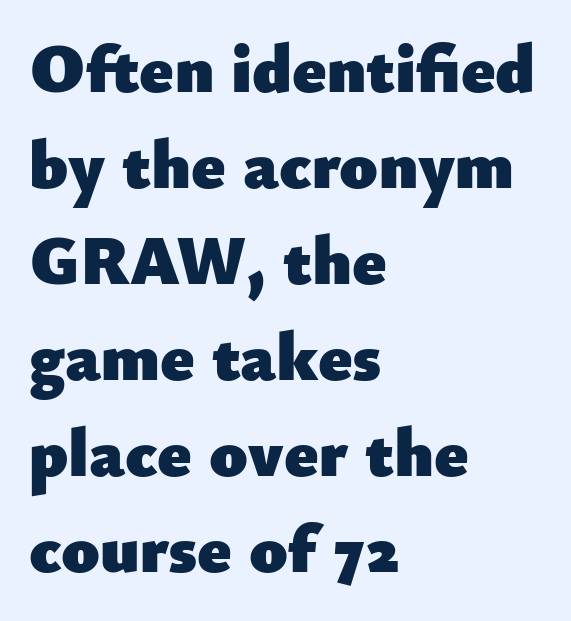
Q: Is the text bold? A: Yes.
Q: Is the text italic (slanted)? A: No, it is upright.
Q: Is the typeface a serif or a sans-serif typeface? A: Sans-serif.
Q: Is the text underlined? A: No.
Q: How is the paragraph aligned? A: Left-aligned.
Q: Is the spacing between letters normal or unusually wide? A: Normal.
Q: Is the spacing between lines tight, normal or loose? A: Normal.
Q: Width (condensed, normal, or wide)? A: Normal.
Q: Stroke contrast? A: Low.
Q: x-height? A: Small.
Q: Monospaced? A: No.
